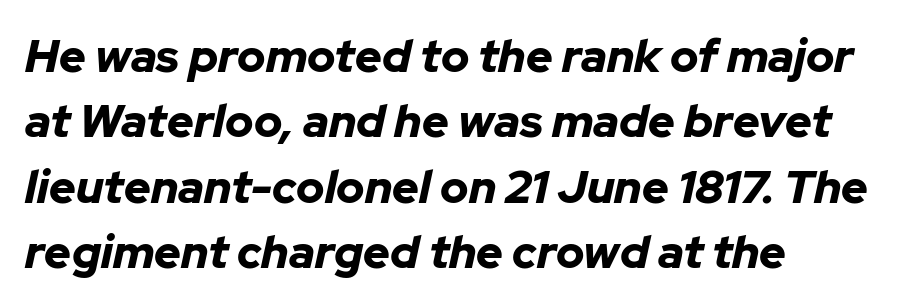
The image shows 46 px bold type, italic (leaning right); set left-aligned, normal line spacing (1.42x), normal letter spacing, not underlined; low stroke contrast and a medium x-height.
